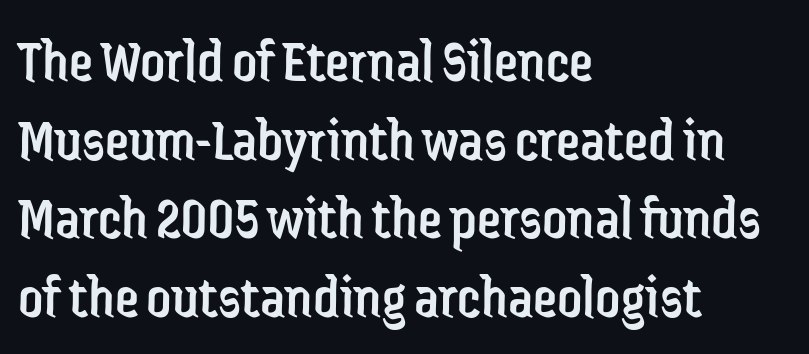
The face used here is rendered with its standard letterfit. The letters look calm and open, with moderate or lighter stems. Classification — sans serif. Italic? Not at all — the glyphs are vertical. Where is the straight margin? On the left.
